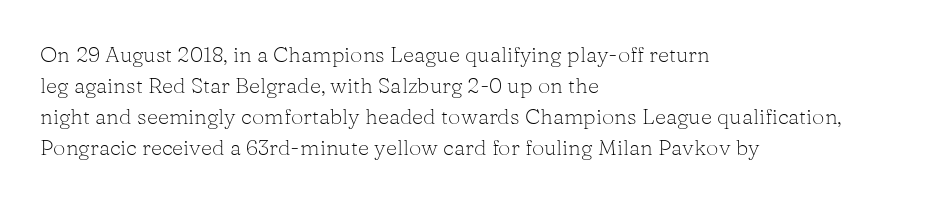
The words here are not underlined. Default kerning and tracking; the words read as compact shapes. The paragraph shown leans on its left margin. Posture: straight, roman, zero tilt. Vertical stems look standard width or narrower in stroke. Vertical spacing — default.
